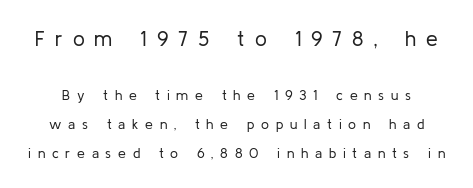
Q: Is the text bold? A: No.
Q: Is the text italic (slanted)? A: No, it is upright.
Q: Is the text underlined? A: No.
Q: Is the spacing between letters normal or unusually wide? A: Unusually wide.
Q: Is the spacing between lines tight, normal or loose? A: Loose.
Q: Which block of text is set in a larger size, the first (top) or the second (bottom)? A: The first (top) one.
